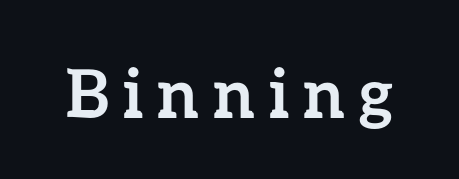
This sample has the flowing, uneven cadence of proportional lettering. Compared with an ordinary text face, these strokes are far heavier — a full bold. The passage shown has open, widely tracked lettering throughout. Italic: no, the glyphs are upright roman.
